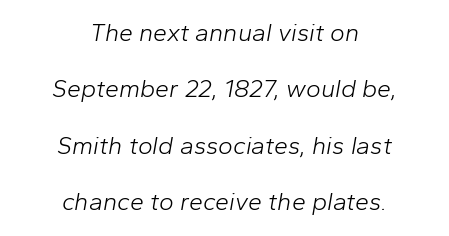
The image shows 25 px text type, italic (leaning right); set centered, loose line spacing (2.26x), normal letter spacing, not underlined.
